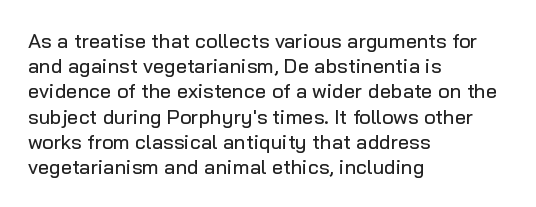
These lines keep a tight, regular rhythm from letter to letter. Successive baselines arrive at the customary interval. Unmarked baselines from the first word to the last. Casual observation: everything's shoved over to the left. This sample uses an upright cut, with every glyph sitting square on the baseline.
